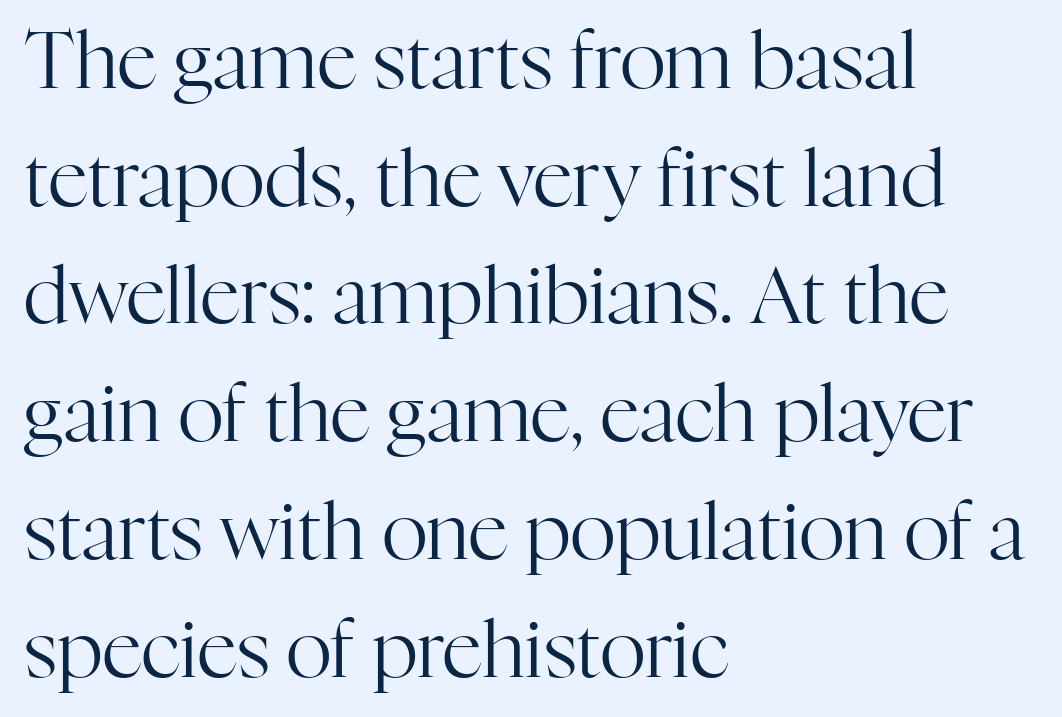
Q: Is the text bold? A: No.
Q: Is the text italic (slanted)? A: No, it is upright.
Q: Is the typeface a serif or a sans-serif typeface? A: Serif.
Q: Is the text underlined? A: No.
Q: How is the paragraph aligned? A: Left-aligned.
Q: Is the spacing between letters normal or unusually wide? A: Normal.
Q: Is the spacing between lines tight, normal or loose? A: Normal.
Q: Width (condensed, normal, or wide)? A: Normal.
Q: Stroke contrast? A: High.
Q: x-height? A: Medium.
Q: Monospaced? A: No.
